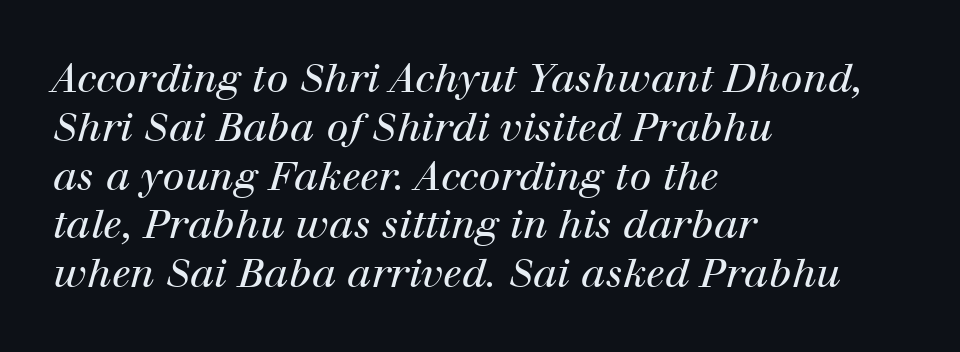
Little horizontal feet cap the strokes, marking this as serif type. The line texture is even and compact thanks to regular tracking. When letters slant like this, we call the style italic. Short and long lines alike share a common starting point at left.
